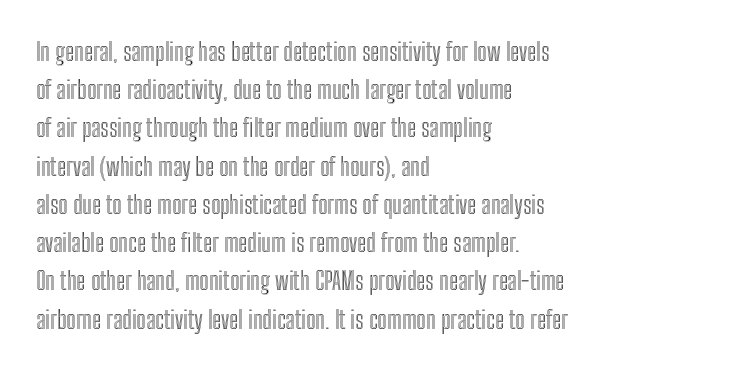
The image shows 25 px text type, upright; set left-aligned, normal line spacing (1.53x), normal letter spacing, not underlined.
